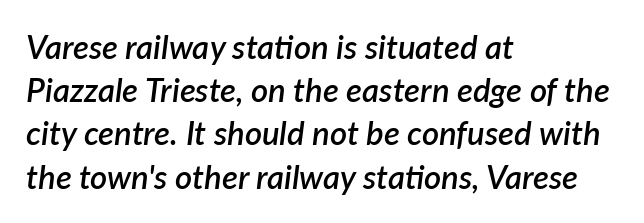
{"italic": "yes", "lean": "right", "slant_degrees": 7, "bold": "semi", "weight": "semibold", "width": "normal", "stroke_contrast": "low", "x_height": "medium", "monospaced": "no", "underline": "no", "align": "left", "line_spacing": "normal", "line_spacing_ratio": 1.31, "letter_spacing": "normal", "letter_spacing_em": 0.0, "glyph_px": 33}
